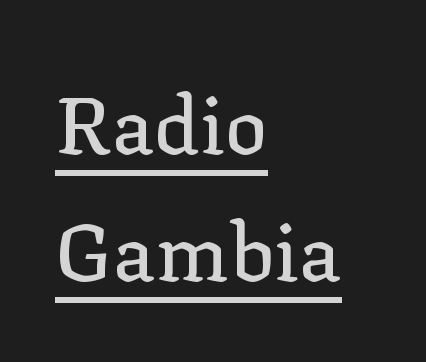
{"serif": "yes", "italic": "no", "width": "normal", "stroke_contrast": "low", "x_height": "medium", "monospaced": "no", "underline": "yes", "align": "left", "line_spacing": "normal", "line_spacing_ratio": 1.61, "letter_spacing": "normal", "letter_spacing_em": 0.0, "glyph_px": 79}
